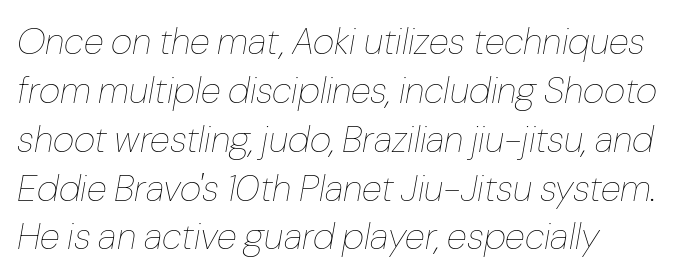
Spacing verdict: proportional, widths tailored to each character. Posture: slanted. In terms of letterspacing, this is plain default setting. No letter is thick-stroked: the sample isn't bold. Only glyphs here, with clear space below each row. The lines in this sample share a left origin and differ only in where they stop.
